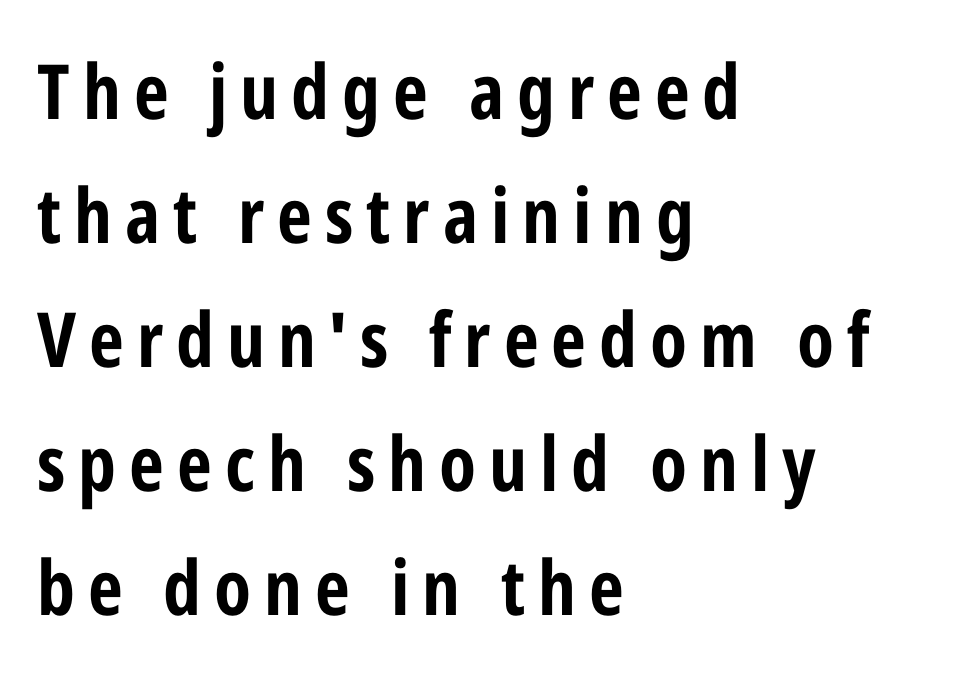
This sample keeps an unexceptional amount of space between lines. Nobody drew a line under any word here. Serif or sans? Sans — the stroke terminals are bare. Alignment: flush left. Compared with an ordinary text face, these strokes are far heavier — a full bold. The letters advance in unequal steps, a hallmark of proportional type.
